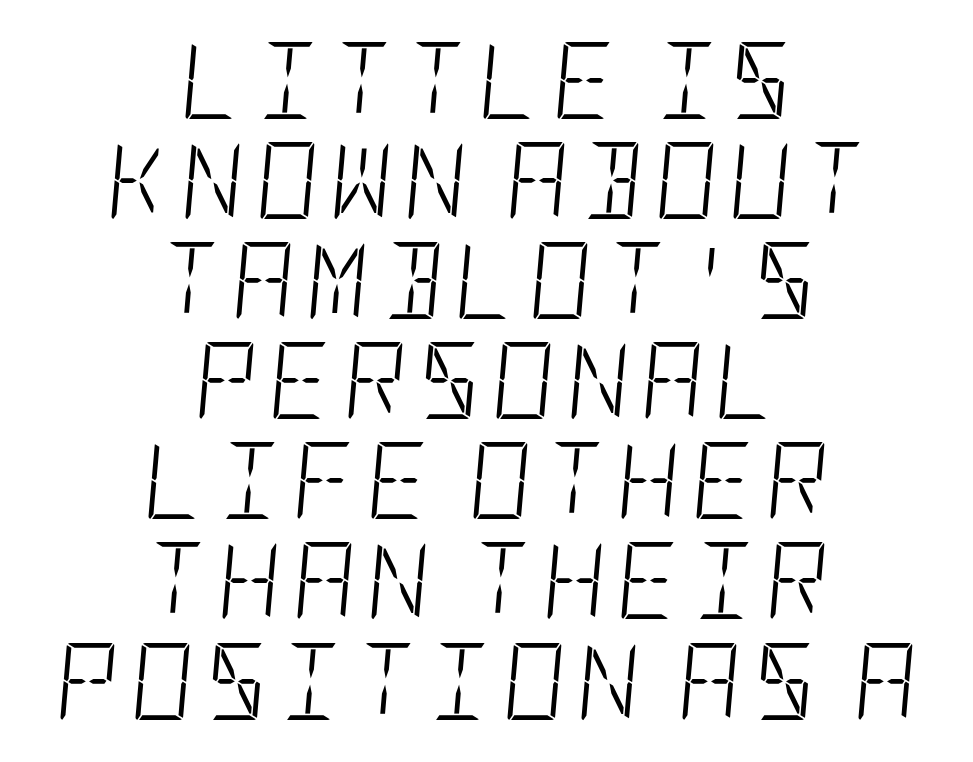
Observe the lean: these are italic letterforms. Does the copy run flush right? No — it is centered line by line. Horizontal bands of white between lines are of average thickness. The letterforms sit at book weight or below.
